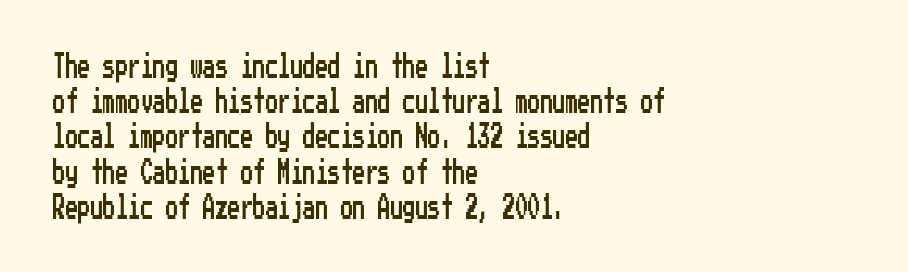
{"italic": "no", "underline": "no", "align": "left", "line_spacing": "normal", "line_spacing_ratio": 1.41, "letter_spacing": "normal", "letter_spacing_em": 0.0, "glyph_px": 25}
